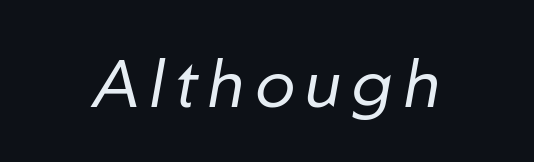
The letters advance in unequal steps, a hallmark of proportional type. Observe the lean: these are italic letterforms. Stroke thickness stays within the range of a standard reading face or lighter. Any mark beneath the type? The region is blank.
